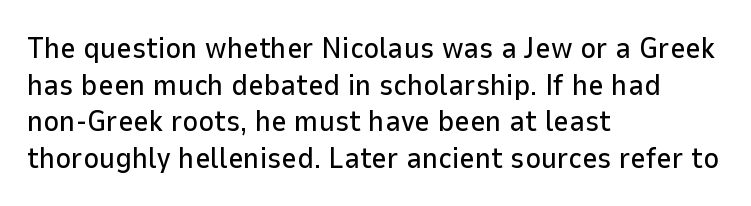
{"serif": "no", "italic": "no", "width": "normal", "stroke_contrast": "low", "x_height": "medium", "monospaced": "no", "underline": "no", "align": "left", "line_spacing_ratio": 1.22, "letter_spacing": "normal", "letter_spacing_em": 0.0, "glyph_px": 30}
